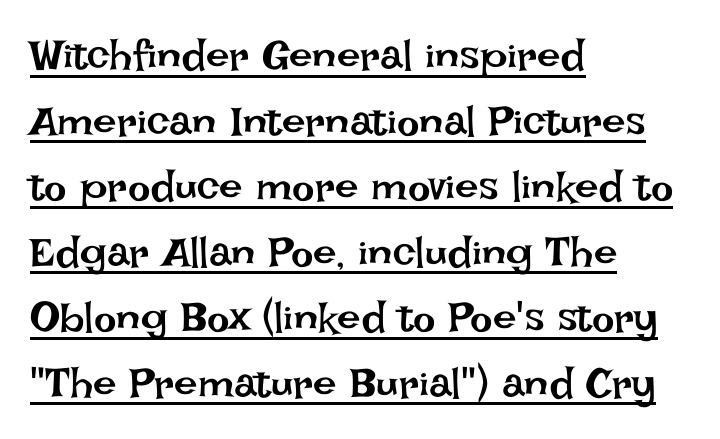
The image shows 42 px regular-weight type, upright; set left-aligned, normal line spacing (1.56x), normal letter spacing, underlined; low stroke contrast and a large x-height.
